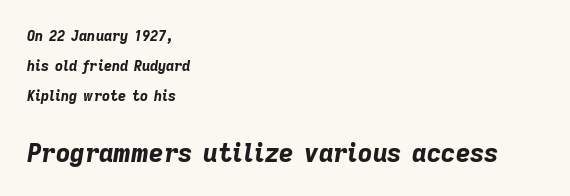
The image shows 25 px bold type, italic (leaning right); set left-aligned, loose line spacing (2.14x), normal letter spacing, not underlined; the second (bottom) block is 1.79x larger.
